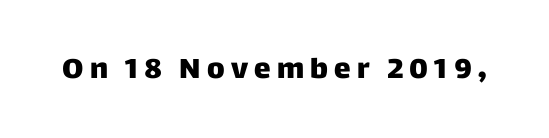
Q: Is the text bold? A: Yes.
Q: Is the text italic (slanted)? A: No, it is upright.
Q: Is the typeface a serif or a sans-serif typeface? A: Sans-serif.
Q: Is the text underlined? A: No.
Q: Is the spacing between letters normal or unusually wide? A: Unusually wide.
Q: Width (condensed, normal, or wide)? A: Normal.
Q: Stroke contrast? A: Low.
Q: x-height? A: Large.
Q: Monospaced? A: No.
